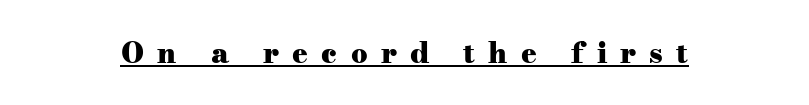
The glyphs in this specimen are seriffed. A typesetter would mark this as roman, not italic. Spacing verdict: proportional, widths tailored to each character. The face used here is rendered with a markedly widened letterfit. Quick note: underline on.
